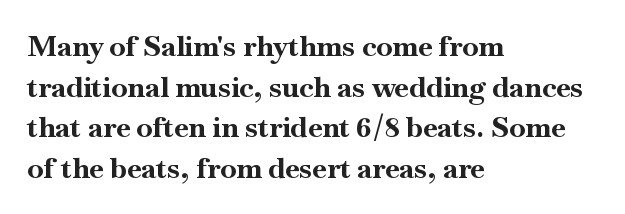
The image shows 29 px bold serif type, upright; set left-aligned, normal line spacing (1.4x), normal letter spacing, not underlined; high stroke contrast and a small x-height.
